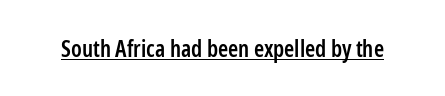
The image shows 23 px text type, upright; set normal letter spacing, underlined.
